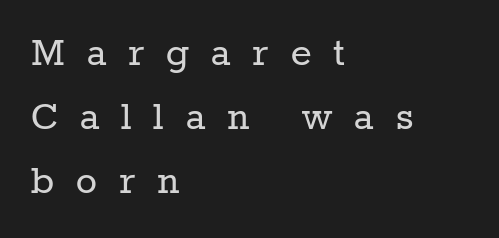
The strip under each line holds only bare page. Interline gaps are of average width in this sample. This sample has the flowing, uneven cadence of proportional lettering. Vertical strokes here are truly vertical.
